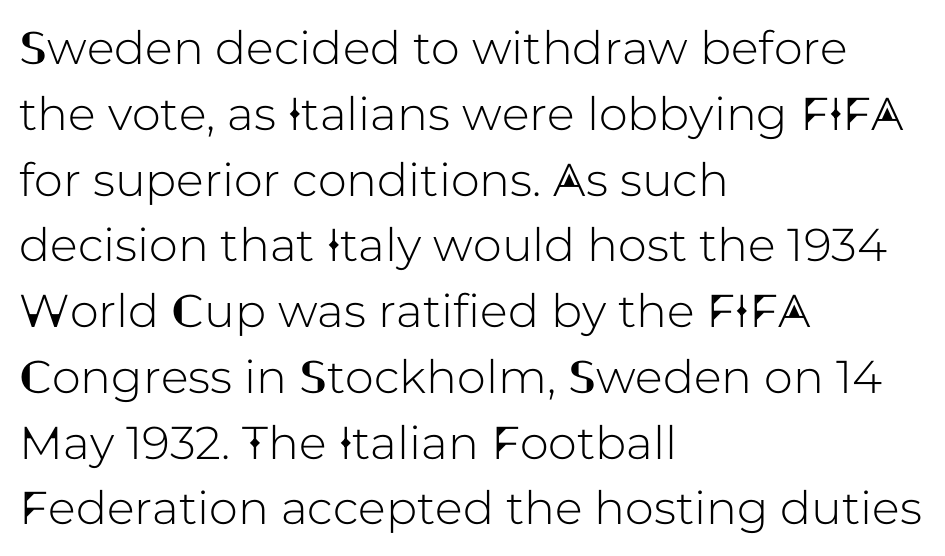
Q: Is the text italic (slanted)? A: No, it is upright.
Q: Is the typeface a serif or a sans-serif typeface? A: Sans-serif.
Q: Is the text underlined? A: No.
Q: How is the paragraph aligned? A: Left-aligned.
Q: Is the spacing between letters normal or unusually wide? A: Normal.
Q: Is the spacing between lines tight, normal or loose? A: Normal.
Q: Width (condensed, normal, or wide)? A: Normal.
Q: Stroke contrast? A: Low.
Q: x-height? A: Medium.
Q: Monospaced? A: No.
